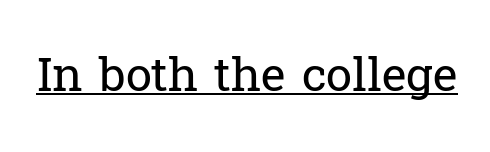
{"serif": "yes", "italic": "no", "bold": "no", "weight": "regular", "width": "normal", "stroke_contrast": "low", "x_height": "medium", "monospaced": "no", "underline": "yes", "letter_spacing": "normal", "letter_spacing_em": 0.0, "glyph_px": 47}
